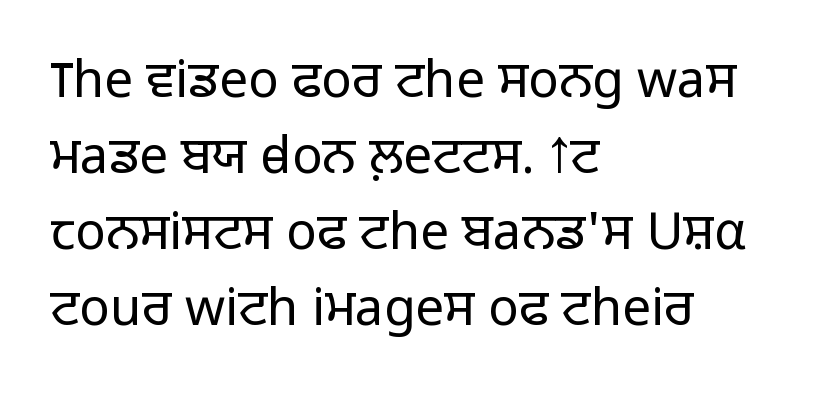
The image shows 51 px light sans-serif type, upright; set left-aligned, normal line spacing (1.49x), normal letter spacing, not underlined; low stroke contrast and a medium x-height.
